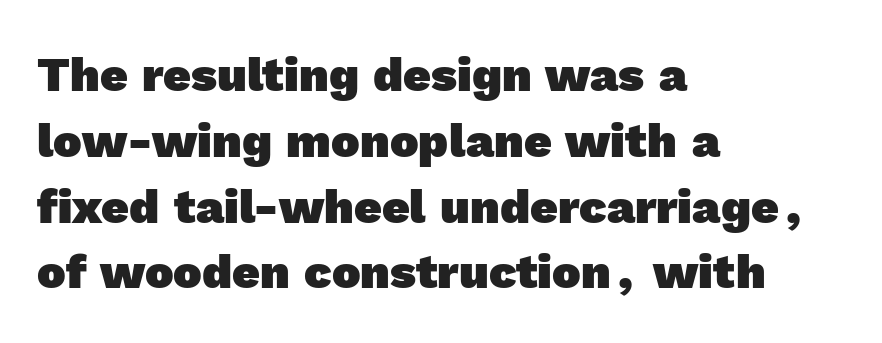
{"serif": "no", "bold": "yes", "weight": "heavy", "width": "normal", "x_height": "medium", "monospaced": "no", "underline": "no", "align": "left", "line_spacing": "normal", "line_spacing_ratio": 1.37, "letter_spacing": "normal", "letter_spacing_em": 0.0, "glyph_px": 48}
